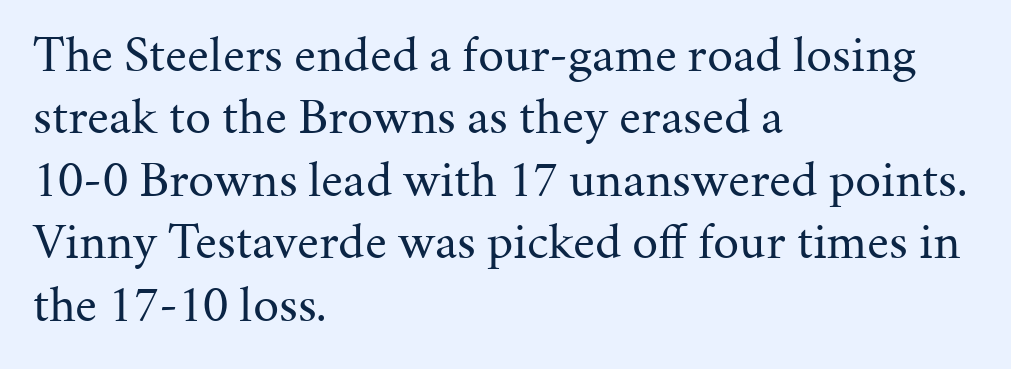
Q: Is the text bold? A: No.
Q: Is the text italic (slanted)? A: No, it is upright.
Q: Is the typeface a serif or a sans-serif typeface? A: Serif.
Q: Is the text underlined? A: No.
Q: How is the paragraph aligned? A: Left-aligned.
Q: Is the spacing between letters normal or unusually wide? A: Normal.
Q: Width (condensed, normal, or wide)? A: Normal.
Q: Stroke contrast? A: Medium.
Q: x-height? A: Medium.
Q: Monospaced? A: No.
